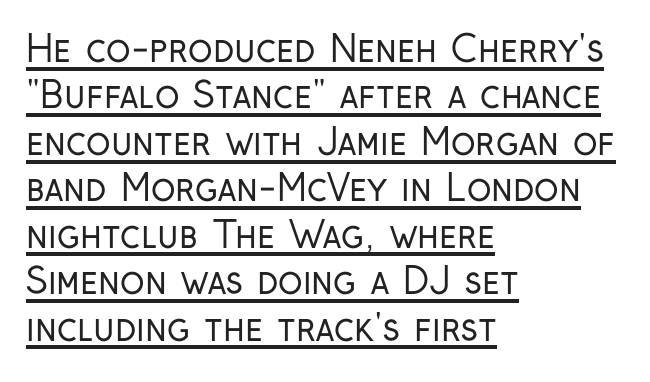
Q: Is the text bold? A: No.
Q: Is the text italic (slanted)? A: No, it is upright.
Q: Is the typeface a serif or a sans-serif typeface? A: Sans-serif.
Q: Is the text underlined? A: Yes.
Q: How is the paragraph aligned? A: Left-aligned.
Q: Is the spacing between letters normal or unusually wide? A: Normal.
Q: Is the spacing between lines tight, normal or loose? A: Normal.
Q: Width (condensed, normal, or wide)? A: Condensed.
Q: Stroke contrast? A: Low.
Q: x-height? A: Medium.
Q: Monospaced? A: No.
